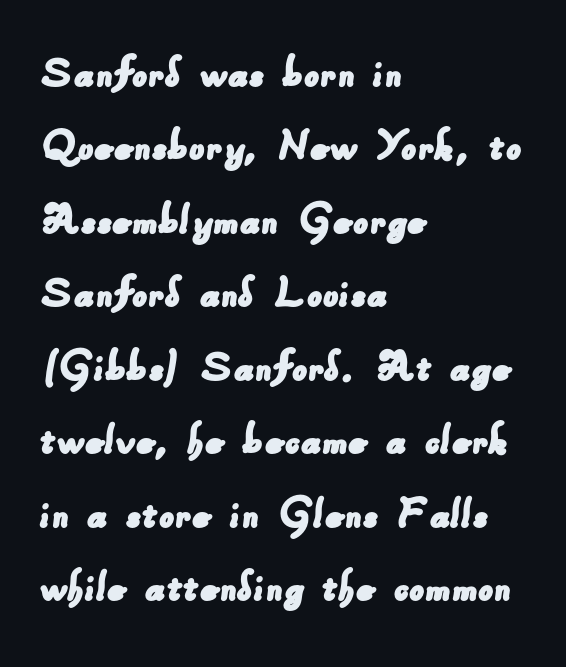
This sample keeps an unexceptional amount of space between lines. Which margin do the lines hug? The left one — the right edge is uneven. Check under the words: just untouched page. In terms of letterform style, serifs are entirely absent. Between one letter and the next there's only the usual sliver of space. Each letter keeps its own natural width here, so spacing adapts to shape.
